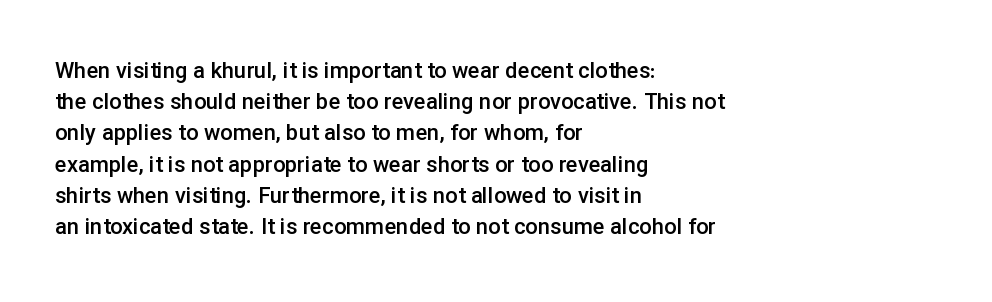
{"italic": "no", "bold": "semi", "underline": "no", "align": "left", "line_spacing": "normal", "line_spacing_ratio": 1.42, "letter_spacing": "normal", "letter_spacing_em": 0.0, "glyph_px": 22}
